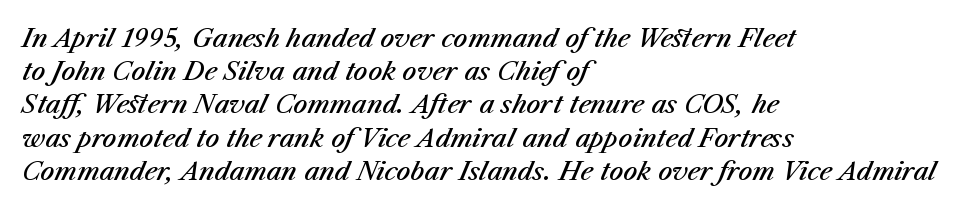
Default kerning and tracking; the words read as compact shapes. Line beginnings align vertically; line endings do not. Only glyphs here, with clear space below each row. Style check: oblique. Honestly, the row spacing looks completely unremarkable. Weight: semibold (demi).
